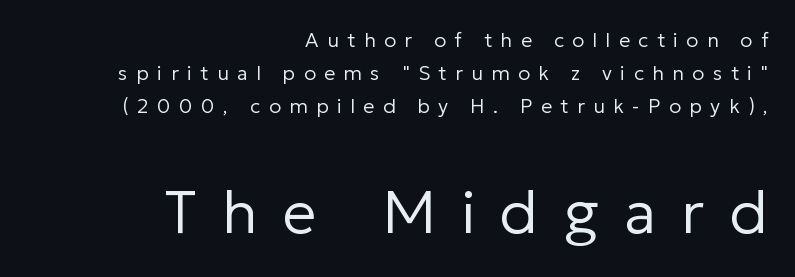
{"serif": "no", "italic": "no", "bold": "no", "weight": "regular", "width": "normal", "stroke_contrast": "low", "x_height": "medium", "monospaced": "no", "underline": "no", "align": "right", "line_spacing": "normal", "line_spacing_ratio": 1.65, "letter_spacing": "wide", "letter_spacing_em": 0.42, "larger_block": "second", "size_ratio": 3.0, "glyph_px": 60}
